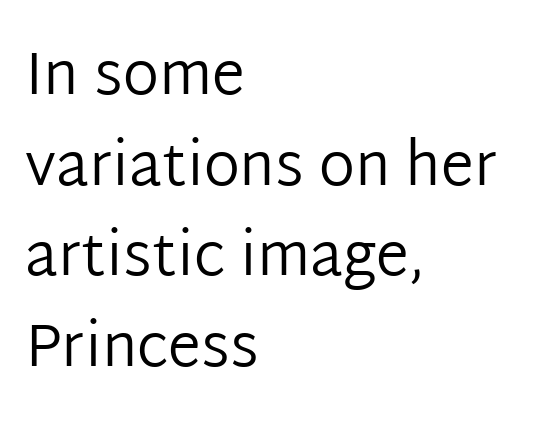
Q: Is the text bold? A: No.
Q: Is the text italic (slanted)? A: No, it is upright.
Q: Is the typeface a serif or a sans-serif typeface? A: Sans-serif.
Q: Is the text underlined? A: No.
Q: How is the paragraph aligned? A: Left-aligned.
Q: Is the spacing between letters normal or unusually wide? A: Normal.
Q: Is the spacing between lines tight, normal or loose? A: Normal.
Q: Width (condensed, normal, or wide)? A: Normal.
Q: Stroke contrast? A: Low.
Q: x-height? A: Medium.
Q: Monospaced? A: No.
